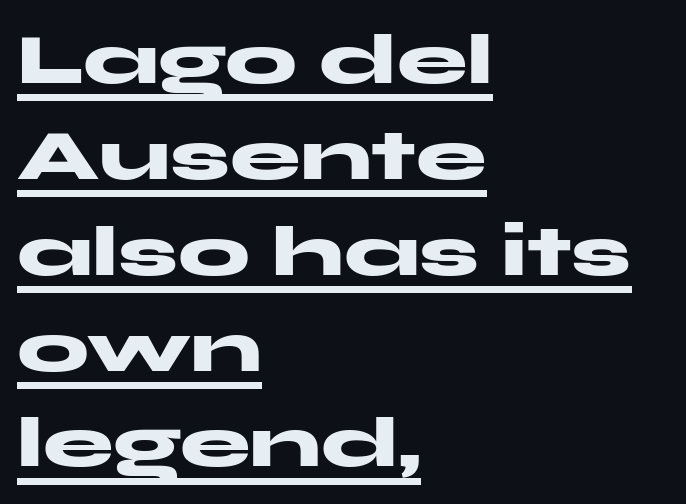
Leading matches the norm, producing a regular column. No feet cap the strokes, marking this as sans-serif type. Tracking here is standard; glyphs follow each other at the usual distance. Caption: lettering with a line underneath. These lines are rendered in a variable-pitch font.
